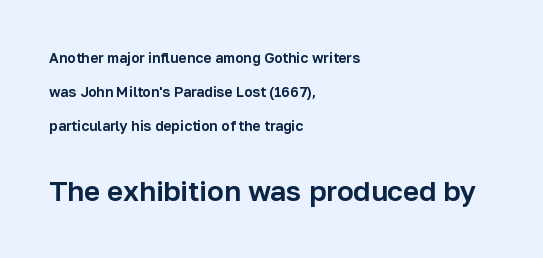
Q: Is the text italic (slanted)? A: No, it is upright.
Q: Is the typeface a serif or a sans-serif typeface? A: Sans-serif.
Q: Is the text underlined? A: No.
Q: How is the paragraph aligned? A: Left-aligned.
Q: Is the spacing between letters normal or unusually wide? A: Normal.
Q: Is the spacing between lines tight, normal or loose? A: Loose.
Q: Which block of text is set in a larger size, the first (top) or the second (bottom)? A: The second (bottom) one.
Q: Width (condensed, normal, or wide)? A: Normal.
Q: Stroke contrast? A: Low.
Q: x-height? A: Medium.
Q: Monospaced? A: No.
